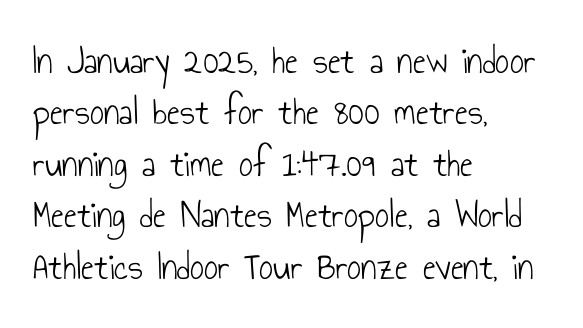
You could not count columns in this text — the font is proportionally spaced. The designer left line spacing at the default. Ink coverage per letter is moderate at most. No extra tracking has been applied to these lines. Grotesque or geometric, the face here clearly has no serifs. Every row of glyphs begins at an identical x-position on the left.
